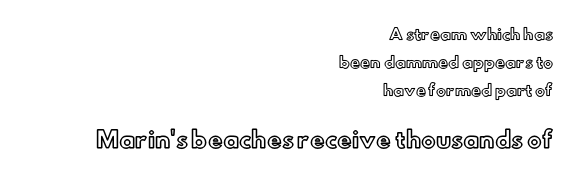
The image shows 22 px text type, upright; set right-aligned, line spacing 1.87x, normal letter spacing, not underlined; the second (bottom) block is 1.47x larger.
